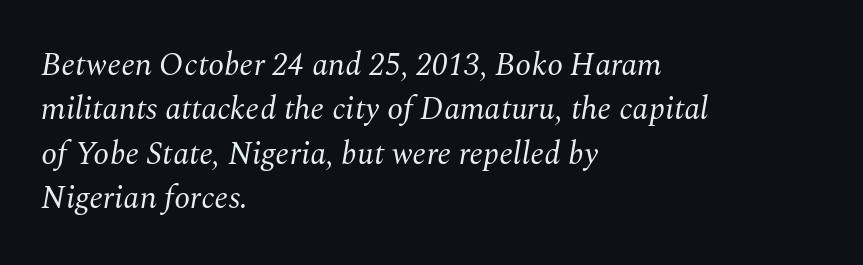
This sample keeps an unexceptional amount of space between lines. Weight class: somewhere from thin through regular. There's an unmistakable incline to the writing here. Line beginnings align vertically; line endings do not. Look at the bottom of the vertical strokes: they flare into serifs here.
